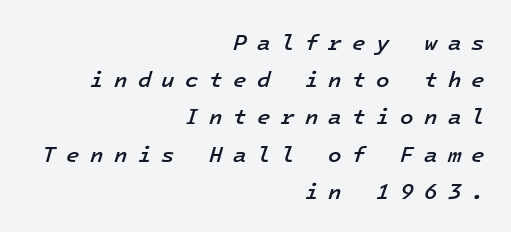
The image shows 22 px text type, italic (leaning right); set right-aligned, normal line spacing (1.69x), unusually wide letter spacing (+0.47 em), not underlined.
